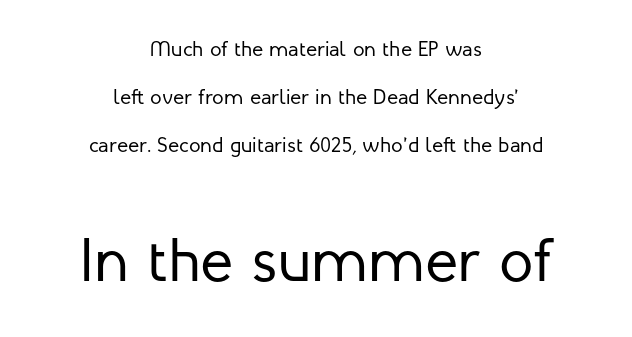
The image shows 62 px regular-weight sans-serif type, upright; set centered, loose line spacing (2.29x), normal letter spacing, not underlined; the second (bottom) block is 2.95x larger; low stroke contrast and a medium x-height.
